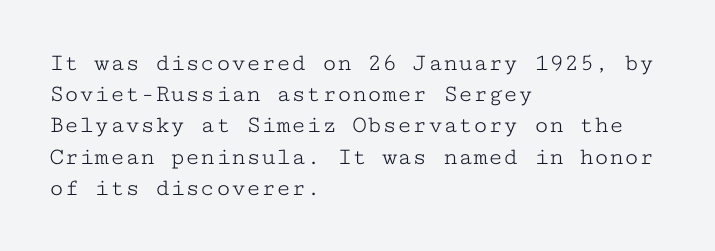
Spacing between characters is what you'd get straight out of the box. Ordinary non-slanted type is in use. The compositor pushed each line to the left boundary. Rows of type keep a routine distance in the vertical direction.
